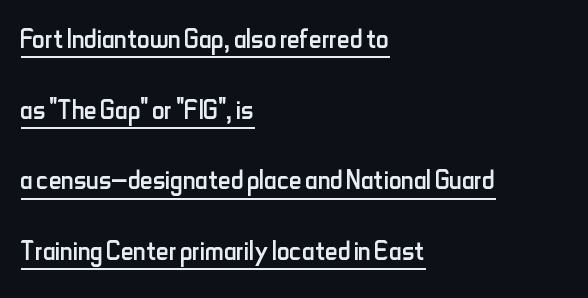
The type family on display is of the sans-serif kind. This is roman type, the default non-slanted kind. How are the letters spaced? Ordinarily, with no added tracking. The cut favours lightness, reaching ordinary text weight at its darkest. Does a line run under the words? Yes, clearly. One glance says open: line gaps are wider than usual.
